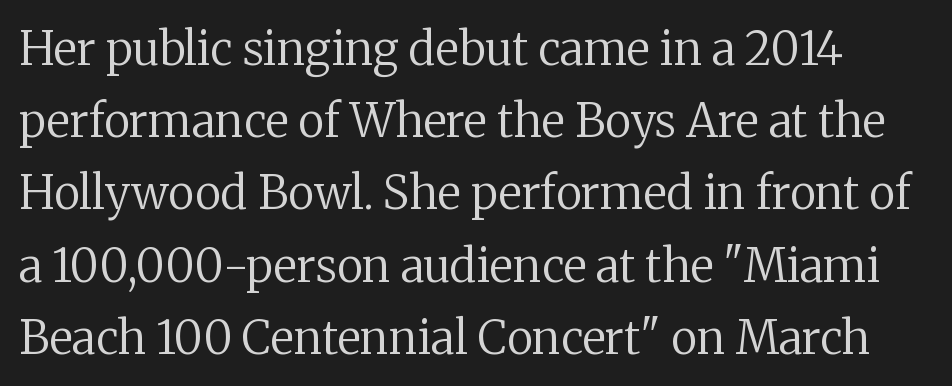
{"serif": "yes", "italic": "no", "bold": "no", "weight": "regular", "width": "normal", "stroke_contrast": "medium", "x_height": "medium", "monospaced": "no", "underline": "no", "line_spacing": "normal", "line_spacing_ratio": 1.57, "letter_spacing": "normal", "letter_spacing_em": 0.0, "glyph_px": 46}
